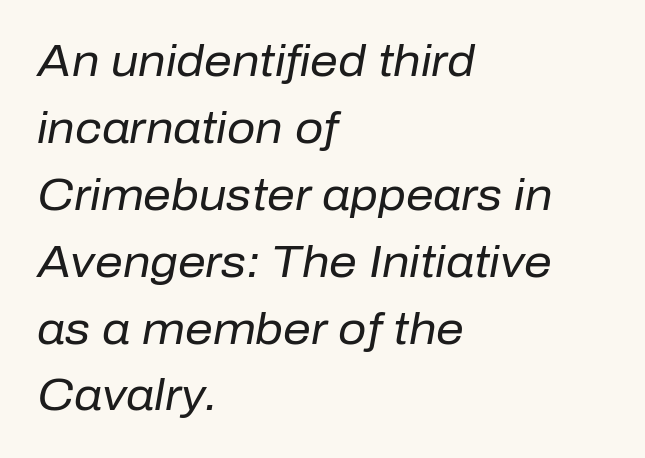
The block of text has a typical density, with ordinary space between rows. This sample uses plain, unmodified letter spacing. Nothing heavy about these letters — not bold at all. Yep, that's italic — everything's leaning.
